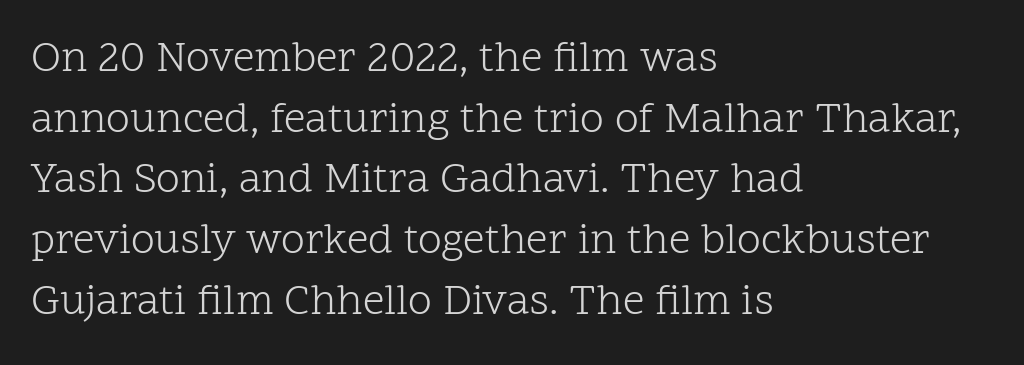
{"serif": "yes", "italic": "no", "bold": "no", "weight": "light", "width": "normal", "stroke_contrast": "low", "x_height": "medium", "monospaced": "no", "underline": "no", "align": "left", "line_spacing": "normal", "line_spacing_ratio": 1.41, "letter_spacing": "normal", "letter_spacing_em": 0.0, "glyph_px": 43}
